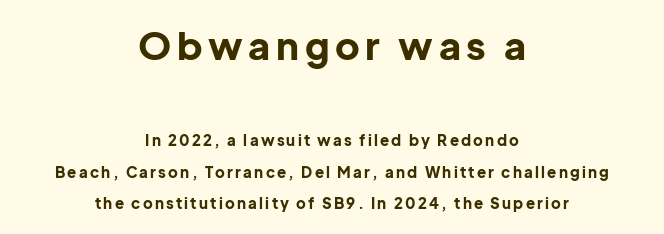
Q: Is the text bold? A: Yes.
Q: Is the text italic (slanted)? A: No, it is upright.
Q: Is the typeface a serif or a sans-serif typeface? A: Sans-serif.
Q: Is the text underlined? A: No.
Q: How is the paragraph aligned? A: Centered.
Q: Is the spacing between lines tight, normal or loose? A: Loose.
Q: Which block of text is set in a larger size, the first (top) or the second (bottom)? A: The first (top) one.
Q: Width (condensed, normal, or wide)? A: Normal.
Q: Stroke contrast? A: Low.
Q: x-height? A: Medium.
Q: Monospaced? A: No.
